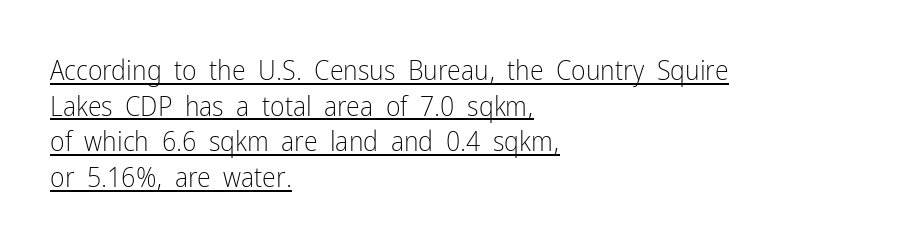
Q: Is the text bold? A: No.
Q: Is the text italic (slanted)? A: No, it is upright.
Q: Is the typeface a serif or a sans-serif typeface? A: Sans-serif.
Q: Is the text underlined? A: Yes.
Q: How is the paragraph aligned? A: Left-aligned.
Q: Is the spacing between letters normal or unusually wide? A: Normal.
Q: Is the spacing between lines tight, normal or loose? A: Normal.
Q: Width (condensed, normal, or wide)? A: Condensed.
Q: Stroke contrast? A: Low.
Q: x-height? A: Medium.
Q: Monospaced? A: No.
